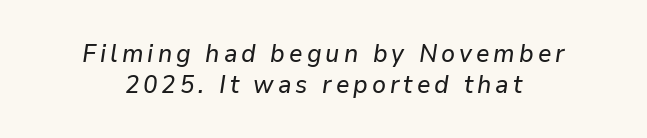
The image shows 25 px text type, italic (leaning right); set centered, line spacing 1.24x, not underlined.
